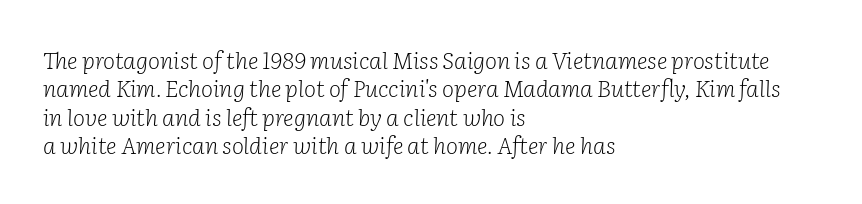
Q: Is the text bold? A: No.
Q: Is the text italic (slanted)? A: Yes, it leans right by about 2 degrees.
Q: Is the text underlined? A: No.
Q: How is the paragraph aligned? A: Left-aligned.
Q: Is the spacing between letters normal or unusually wide? A: Normal.
